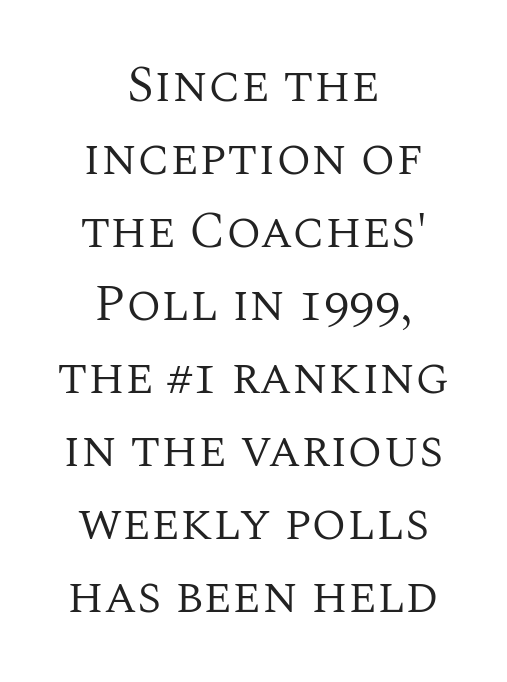
{"serif": "yes", "italic": "no", "bold": "no", "weight": "regular", "width": "normal", "stroke_contrast": "medium", "x_height": "large", "monospaced": "no", "underline": "no", "align": "center", "line_spacing": "normal", "line_spacing_ratio": 1.43, "letter_spacing": "normal", "letter_spacing_em": 0.0, "glyph_px": 51}
